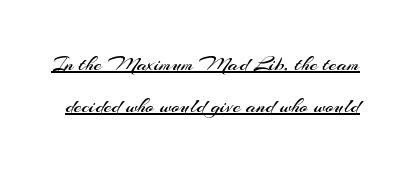
Q: Is the text bold? A: No.
Q: Is the text italic (slanted)? A: Yes.
Q: Is the text underlined? A: Yes.
Q: Is the spacing between letters normal or unusually wide? A: Normal.
Q: Is the spacing between lines tight, normal or loose? A: Loose.
